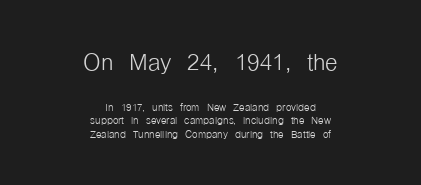
The passage shown is typed in a proportional face where columns would drift. This sample uses an upright cut, with every glyph sitting square on the baseline. Check under the words: just untouched page. Very little white space separates one row of letters from the next.
